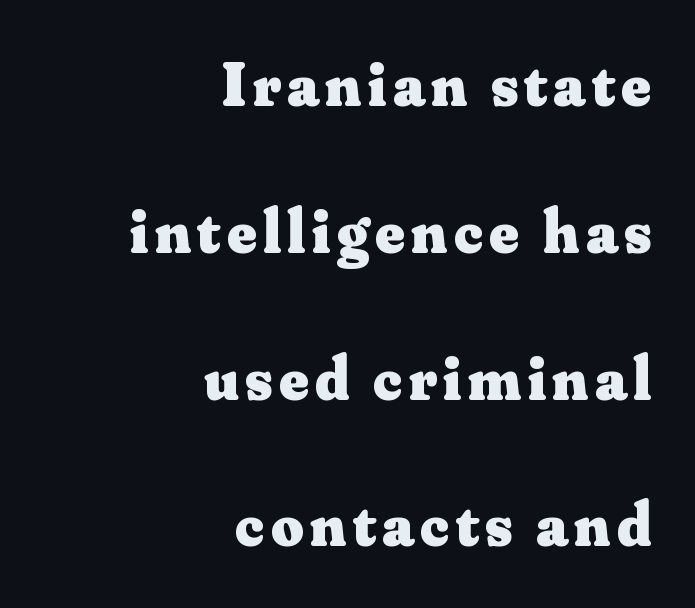
{"serif": "yes", "italic": "no", "bold": "yes", "weight": "heavy", "width": "normal", "stroke_contrast": "medium", "x_height": "small", "monospaced": "no", "underline": "no", "align": "right", "line_spacing": "loose", "line_spacing_ratio": 2.33, "glyph_px": 63}
